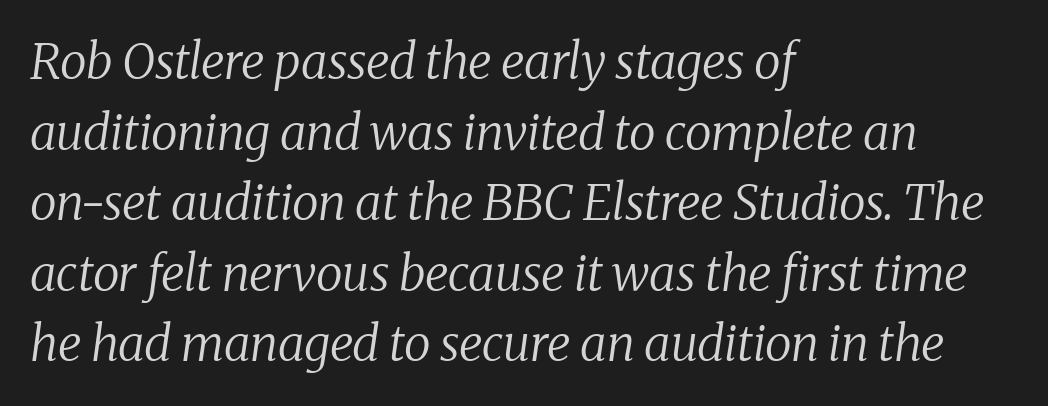
{"serif": "yes", "italic": "yes", "lean": "right", "slant_degrees": 8, "bold": "no", "weight": "regular", "width": "normal", "stroke_contrast": "medium", "x_height": "medium", "monospaced": "no", "underline": "no", "align": "left", "line_spacing": "normal", "line_spacing_ratio": 1.44, "letter_spacing": "normal", "letter_spacing_em": 0.0, "glyph_px": 49}
